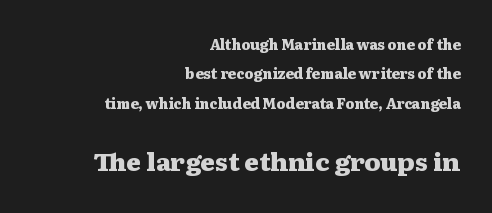
The image shows 25 px bold type, upright; set right-aligned, loose line spacing (2.1x), normal letter spacing, not underlined; the second (bottom) block is 1.79x larger.
